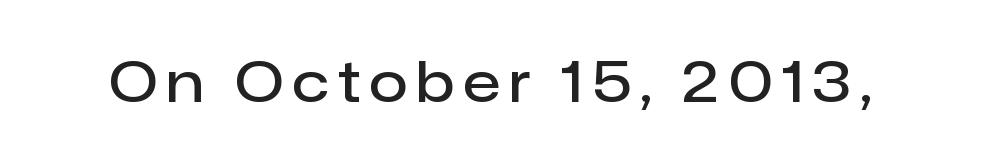
Q: Is the text bold? A: Semi-bold.
Q: Is the text italic (slanted)? A: No, it is upright.
Q: Is the typeface a serif or a sans-serif typeface? A: Sans-serif.
Q: Is the text underlined? A: No.
Q: Width (condensed, normal, or wide)? A: Normal.
Q: Stroke contrast? A: Low.
Q: x-height? A: Medium.
Q: Monospaced? A: No.
